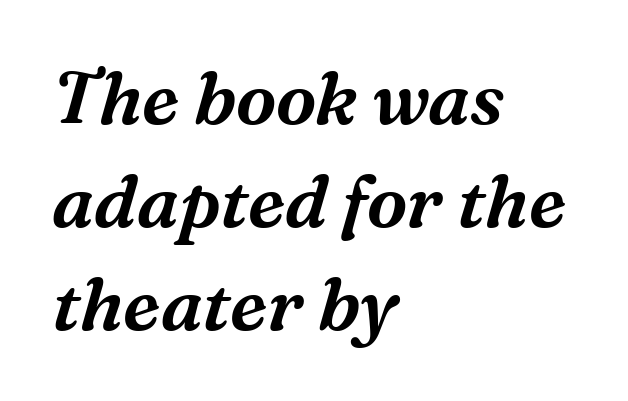
The image shows 73 px serif type, italic (leaning right); set left-aligned, normal line spacing (1.41x), normal letter spacing, not underlined; medium stroke contrast and a medium x-height.
